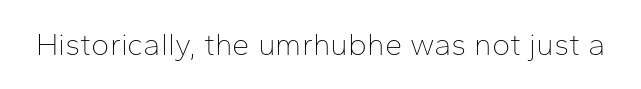
The image shows 31 px thin sans-serif type, upright; set normal letter spacing, not underlined; low stroke contrast and a medium x-height.
